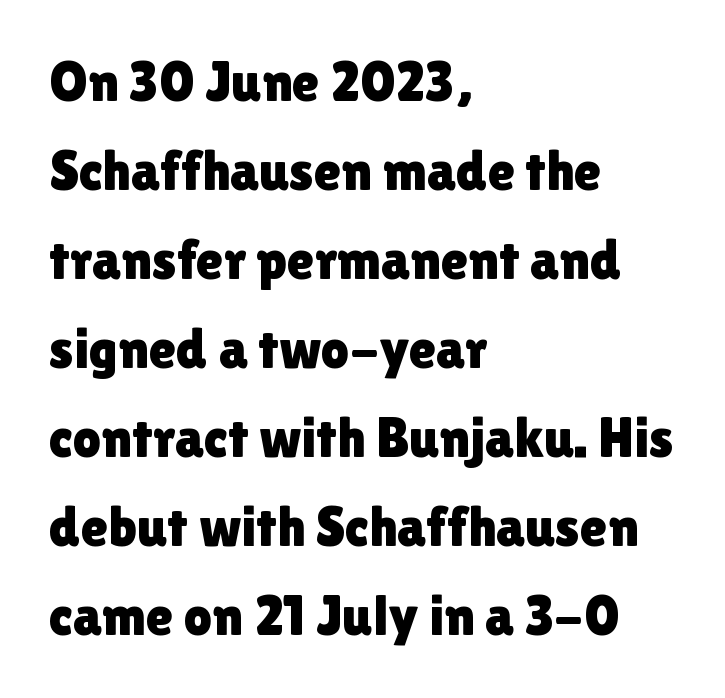
The passage is arranged the way most books set body copy — flush left. The block of text has a typical density, with ordinary space between rows. Nothing unusual about the tracking: characters are spaced as the font intends. You could not count columns in this text — the font is proportionally spaced.
